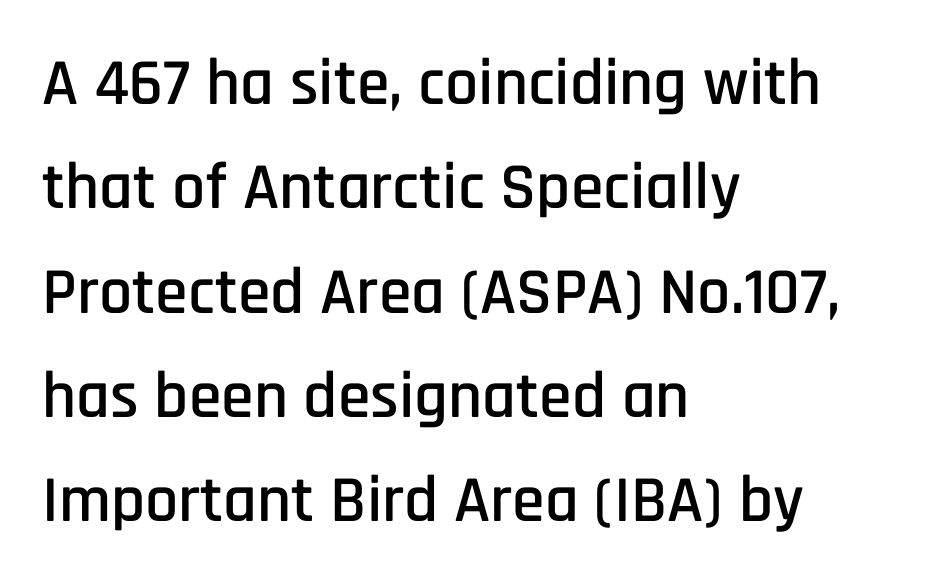
Q: Is the text italic (slanted)? A: No, it is upright.
Q: Is the typeface a serif or a sans-serif typeface? A: Sans-serif.
Q: Is the text underlined? A: No.
Q: How is the paragraph aligned? A: Left-aligned.
Q: Is the spacing between letters normal or unusually wide? A: Normal.
Q: Is the spacing between lines tight, normal or loose? A: Normal.
Q: Width (condensed, normal, or wide)? A: Condensed.
Q: Stroke contrast? A: Low.
Q: x-height? A: Large.
Q: Monospaced? A: No.
